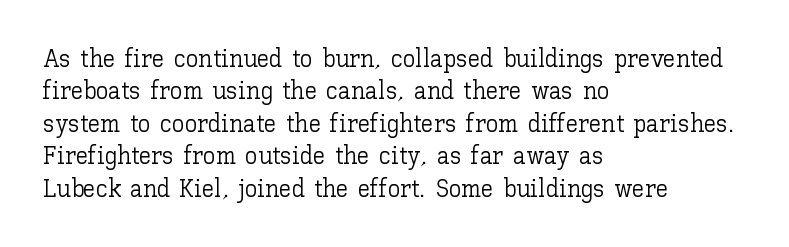
Q: Is the text bold? A: No.
Q: Is the text italic (slanted)? A: No, it is upright.
Q: Is the text underlined? A: No.
Q: How is the paragraph aligned? A: Left-aligned.
Q: Is the spacing between letters normal or unusually wide? A: Normal.
Q: Is the spacing between lines tight, normal or loose? A: Normal.
